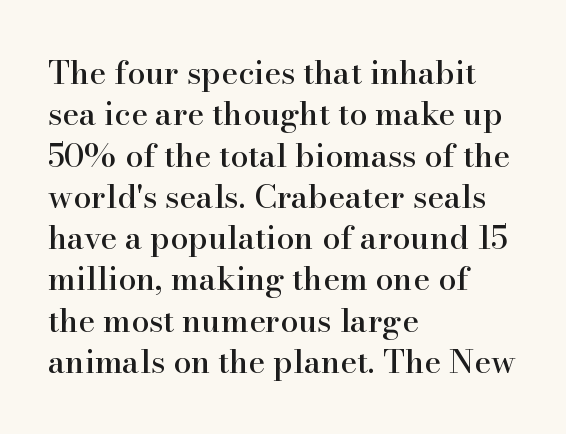
The image shows 32 px serif type, upright; set left-aligned, normal line spacing (1.29x), normal letter spacing, not underlined; high stroke contrast and a small x-height.
